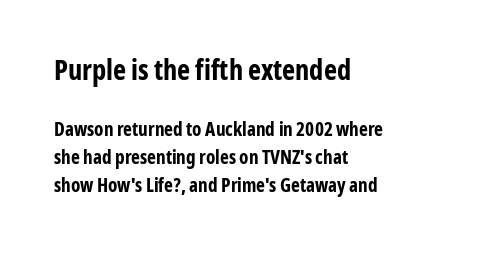
The image shows 28 px bold, condensed sans-serif type, upright; set left-aligned, normal line spacing (1.48x), normal letter spacing, not underlined; the first (top) block is 1.47x larger; low stroke contrast and a medium x-height.
